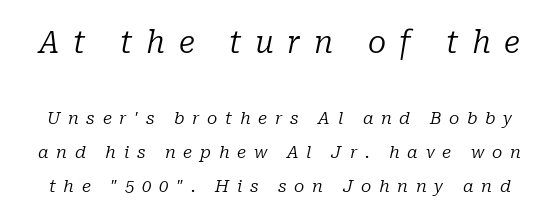
Interline gaps are noticeably wide in this sample. This rendering widens character spacing well past its baseline value. Caption: face not bold, strokes unweighted. You can tell it's italic because the verticals aren't actually vertical. To sum up the face: it has serifs.
